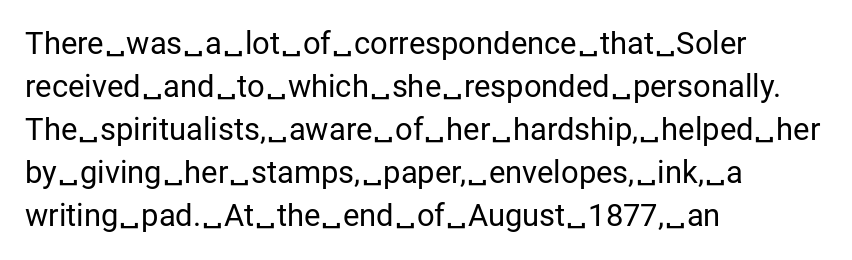
The image shows 31 px regular-weight sans-serif type, upright; set left-aligned, normal line spacing (1.39x), normal letter spacing, not underlined; low stroke contrast and a medium x-height.
